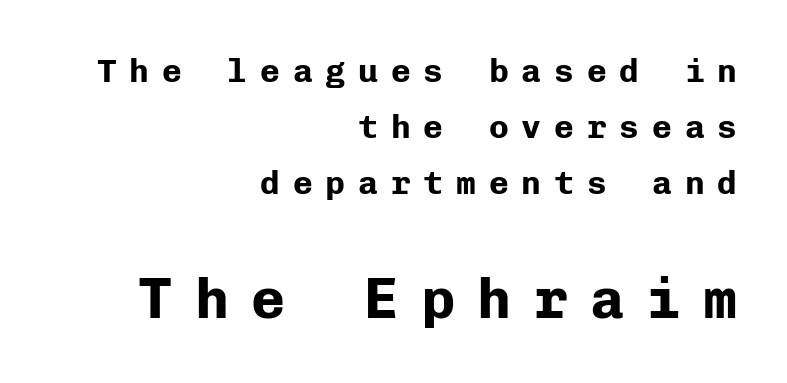
Q: Is the text bold? A: Yes.
Q: Is the text italic (slanted)? A: No, it is upright.
Q: Is the typeface a serif or a sans-serif typeface? A: Sans-serif.
Q: Is the text underlined? A: No.
Q: How is the paragraph aligned? A: Right-aligned.
Q: Is the spacing between letters normal or unusually wide? A: Unusually wide.
Q: Is the spacing between lines tight, normal or loose? A: Normal.
Q: Which block of text is set in a larger size, the first (top) or the second (bottom)? A: The second (bottom) one.
Q: Width (condensed, normal, or wide)? A: Normal.
Q: Stroke contrast? A: Low.
Q: x-height? A: Medium.
Q: Monospaced? A: Yes.
